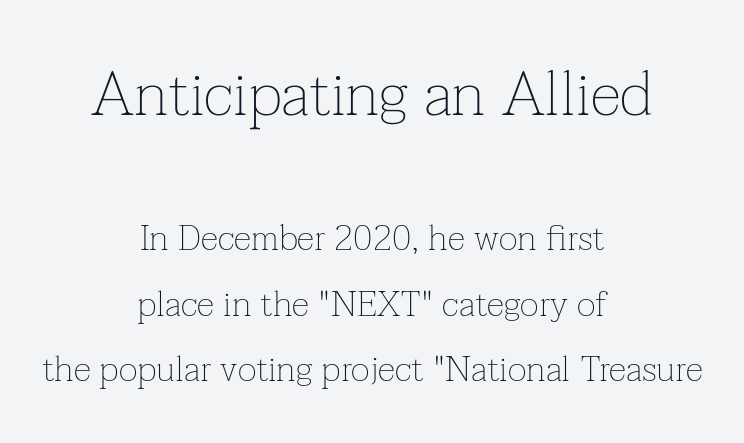
The image shows 63 px thin serif type, upright; set centered, line spacing 1.83x, normal letter spacing, not underlined; the first (top) block is 1.75x larger; low stroke contrast and a medium x-height.
